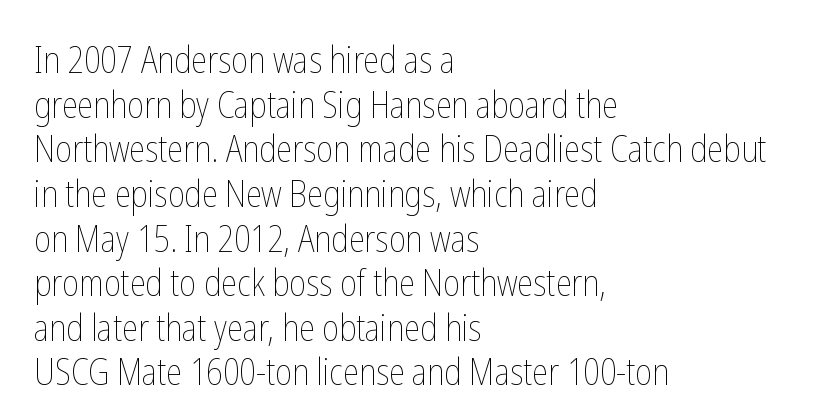
A bare baseline throughout the passage. These lines are rendered in a variable-pitch font. Reading down the block, your eye returns to a fixed left position each line. You could call the tracking neutral — neither tight nor loose. This is the regular roman posture of the typeface.
